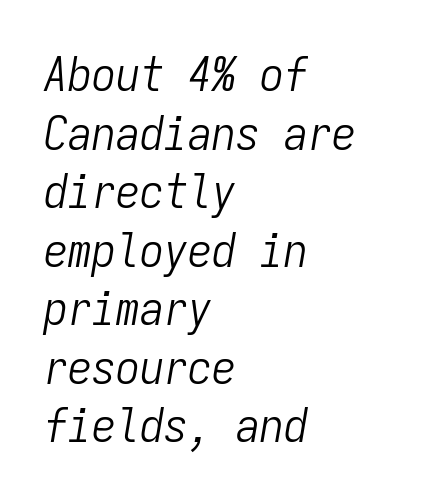
Q: Is the text bold? A: No.
Q: Is the text italic (slanted)? A: Yes, it leans right by about 9 degrees.
Q: Is the text underlined? A: No.
Q: How is the paragraph aligned? A: Left-aligned.
Q: Is the spacing between letters normal or unusually wide? A: Normal.
Q: Width (condensed, normal, or wide)? A: Condensed.
Q: Stroke contrast? A: Low.
Q: x-height? A: Medium.
Q: Monospaced? A: Yes.
